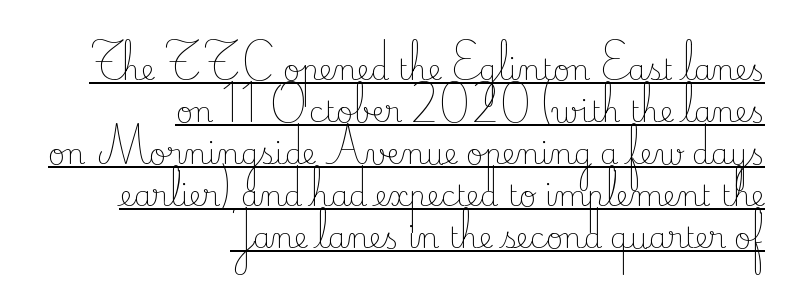
The image shows 29 px light serif type, upright; set right-aligned, normal line spacing (1.45x), normal letter spacing, underlined; low stroke contrast and a small x-height.
